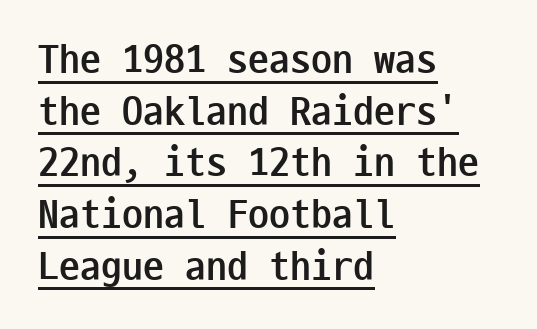
Q: Is the text bold? A: Yes.
Q: Is the text italic (slanted)? A: No, it is upright.
Q: Is the typeface a serif or a sans-serif typeface? A: Sans-serif.
Q: Is the text underlined? A: Yes.
Q: How is the paragraph aligned? A: Left-aligned.
Q: Is the spacing between letters normal or unusually wide? A: Normal.
Q: Width (condensed, normal, or wide)? A: Condensed.
Q: Stroke contrast? A: Low.
Q: x-height? A: Medium.
Q: Monospaced? A: Yes.
